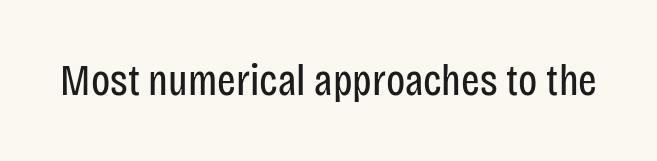
Q: Is the text bold? A: No.
Q: Is the text italic (slanted)? A: No, it is upright.
Q: Is the typeface a serif or a sans-serif typeface? A: Sans-serif.
Q: Is the text underlined? A: No.
Q: Is the spacing between letters normal or unusually wide? A: Normal.
Q: Width (condensed, normal, or wide)? A: Condensed.
Q: Stroke contrast? A: Low.
Q: x-height? A: Large.
Q: Monospaced? A: No.
